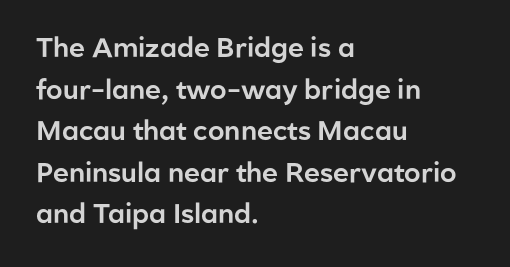
Q: Is the text italic (slanted)? A: No, it is upright.
Q: Is the text underlined? A: No.
Q: How is the paragraph aligned? A: Left-aligned.
Q: Is the spacing between letters normal or unusually wide? A: Normal.
Q: Is the spacing between lines tight, normal or loose? A: Normal.
